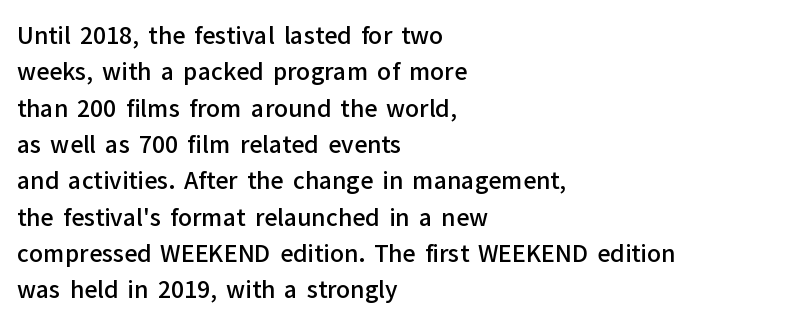
The image shows 23 px text type, upright; set left-aligned, normal line spacing (1.58x), normal letter spacing, not underlined.
